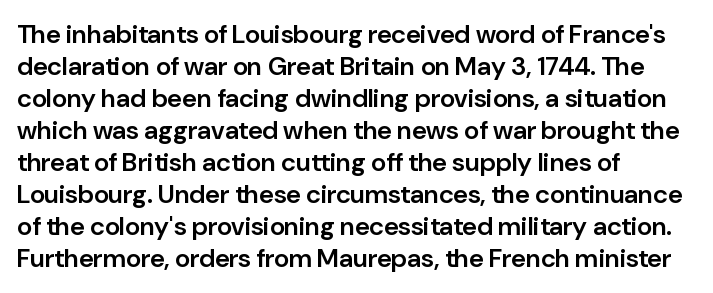
{"italic": "no", "bold": "semi", "underline": "no", "align": "left", "line_spacing_ratio": 1.23, "letter_spacing": "normal", "letter_spacing_em": 0.0, "glyph_px": 26}
